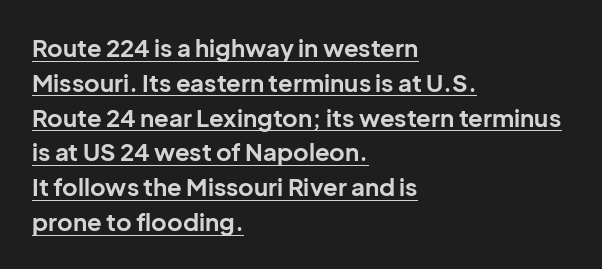
Q: Is the text bold? A: Yes.
Q: Is the text italic (slanted)? A: No, it is upright.
Q: Is the text underlined? A: Yes.
Q: How is the paragraph aligned? A: Left-aligned.
Q: Is the spacing between letters normal or unusually wide? A: Normal.
Q: Is the spacing between lines tight, normal or loose? A: Normal.
